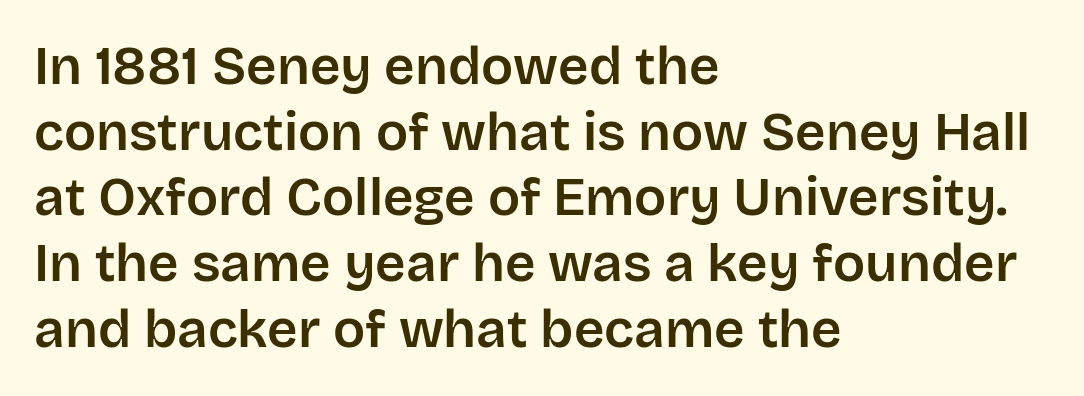
Q: Is the text italic (slanted)? A: No, it is upright.
Q: Is the typeface a serif or a sans-serif typeface? A: Sans-serif.
Q: Is the text underlined? A: No.
Q: How is the paragraph aligned? A: Left-aligned.
Q: Is the spacing between letters normal or unusually wide? A: Normal.
Q: Width (condensed, normal, or wide)? A: Normal.
Q: Stroke contrast? A: Low.
Q: x-height? A: Large.
Q: Monospaced? A: No.
